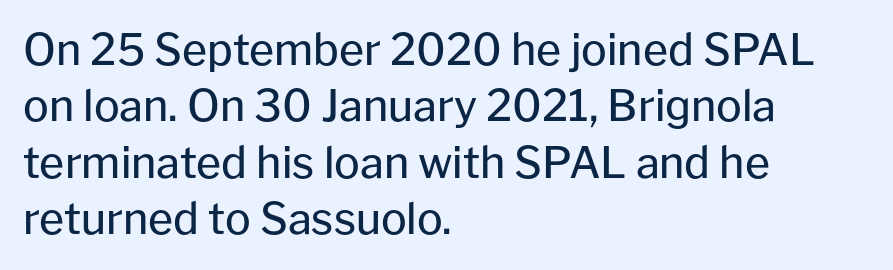
{"serif": "no", "italic": "no", "bold": "no", "weight": "regular", "width": "normal", "stroke_contrast": "low", "x_height": "medium", "monospaced": "no", "underline": "no", "align": "left", "line_spacing": "normal", "line_spacing_ratio": 1.31, "letter_spacing": "normal", "letter_spacing_em": 0.0, "glyph_px": 43}
